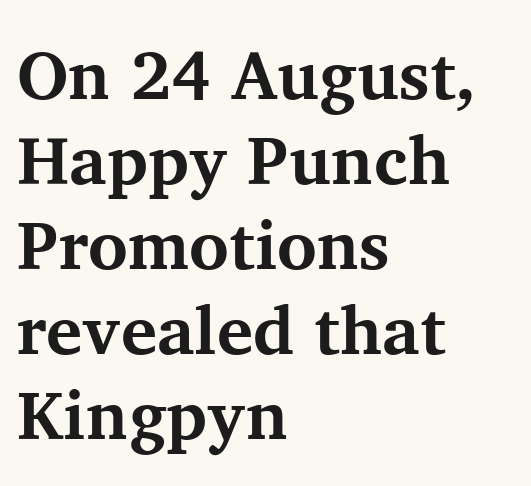
Q: Is the text bold? A: Yes.
Q: Is the text italic (slanted)? A: No, it is upright.
Q: Is the typeface a serif or a sans-serif typeface? A: Serif.
Q: Is the text underlined? A: No.
Q: How is the paragraph aligned? A: Left-aligned.
Q: Is the spacing between letters normal or unusually wide? A: Normal.
Q: Is the spacing between lines tight, normal or loose? A: Normal.
Q: Width (condensed, normal, or wide)? A: Normal.
Q: Stroke contrast? A: Medium.
Q: x-height? A: Medium.
Q: Monospaced? A: No.
